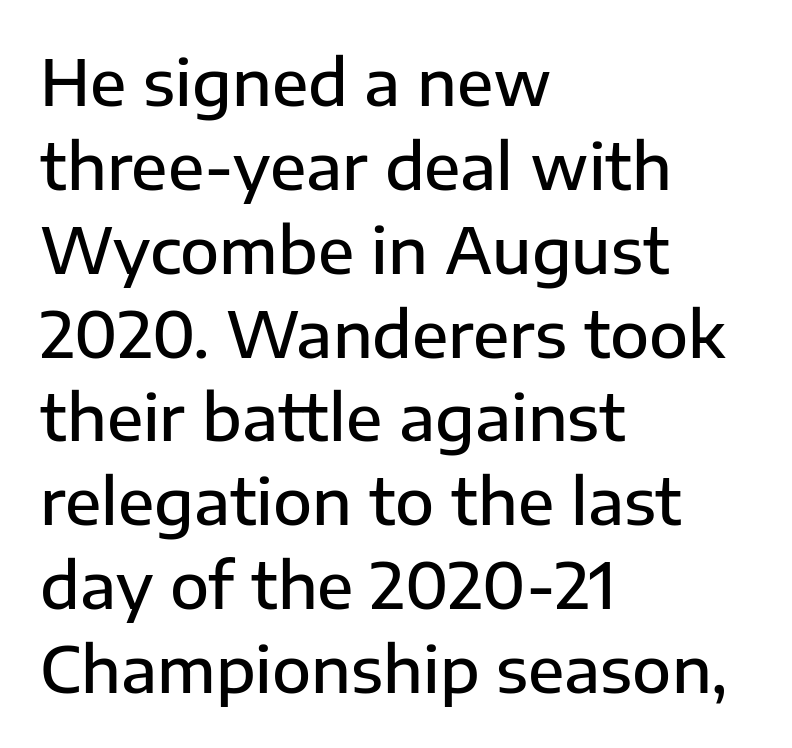
You could call the tracking neutral — neither tight nor loose. Note: no serifs on the glyphs. The rendering uses a moderate line-height, typical for paragraphs. A somewhat darkened texture: the type is semibold rather than bold.
